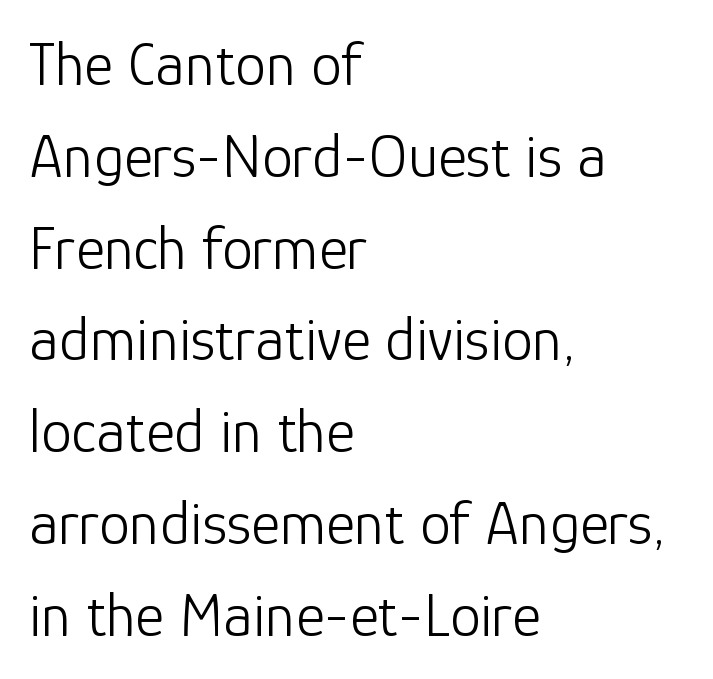
The image shows 62 px light sans-serif type, upright; set left-aligned, normal line spacing (1.48x), normal letter spacing, not underlined; low stroke contrast and a medium x-height.
